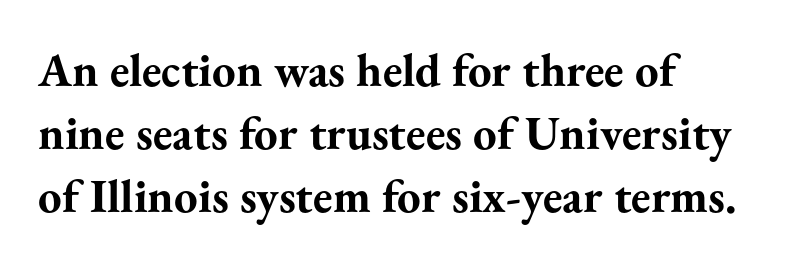
{"serif": "yes", "italic": "no", "bold": "yes", "weight": "bold", "width": "normal", "stroke_contrast": "medium", "x_height": "small", "monospaced": "no", "underline": "no", "align": "left", "line_spacing": "normal", "line_spacing_ratio": 1.34, "letter_spacing": "normal", "letter_spacing_em": 0.0, "glyph_px": 47}
